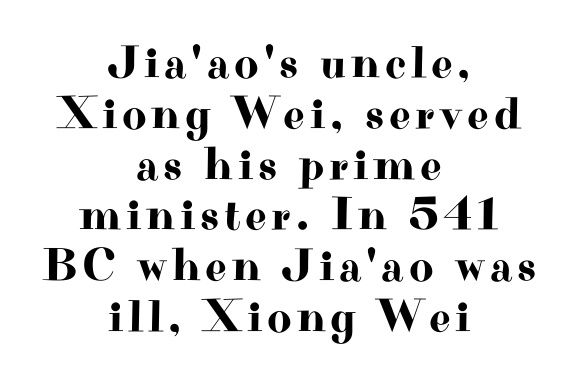
{"serif": "yes", "italic": "no", "width": "wide", "stroke_contrast": "high", "x_height": "small", "monospaced": "no", "underline": "no", "align": "center", "line_spacing": "tight", "line_spacing_ratio": 1.08, "glyph_px": 47}
